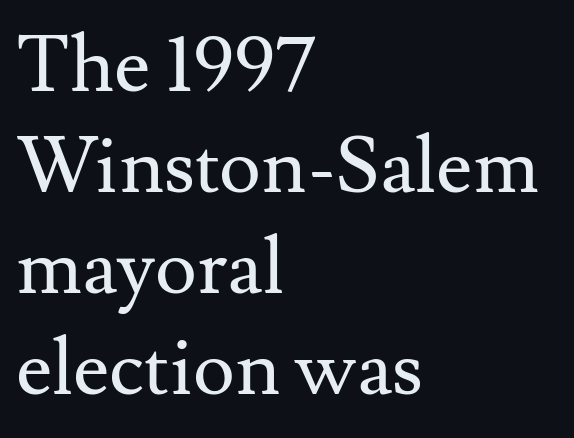
{"serif": "yes", "italic": "no", "bold": "no", "weight": "regular", "width": "normal", "stroke_contrast": "medium", "x_height": "small", "monospaced": "no", "underline": "no", "align": "left", "line_spacing": "normal", "line_spacing_ratio": 1.28, "letter_spacing": "normal", "letter_spacing_em": 0.0, "glyph_px": 79}
